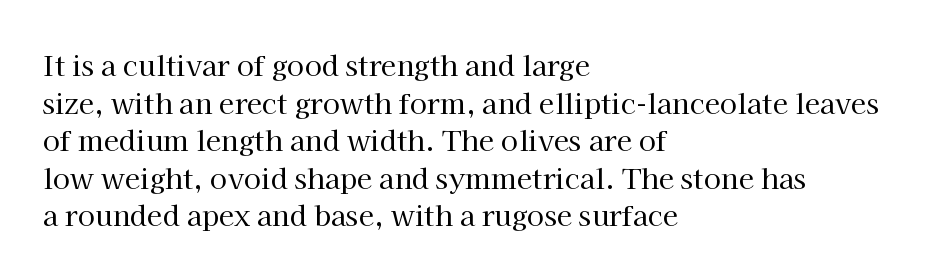
Do the characters align in a grid? No, the font is proportional. Short and long lines alike share a common starting point at left. These lines sit exactly where default settings would place them. Vertical stems look standard width or narrower in stroke. This is serif lettering, the kind often seen in printed books.
